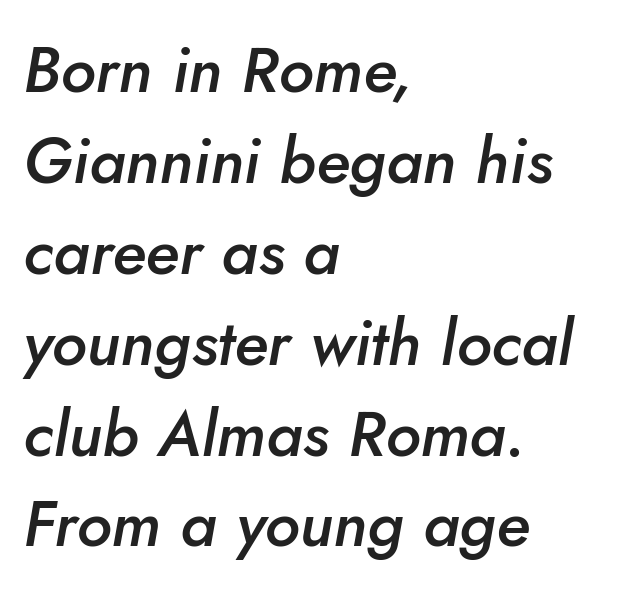
{"italic": "yes", "lean": "right", "slant_degrees": 5, "bold": "semi", "weight": "semibold", "width": "normal", "stroke_contrast": "low", "x_height": "small", "monospaced": "no", "underline": "no", "align": "left", "line_spacing": "normal", "line_spacing_ratio": 1.42, "letter_spacing": "normal", "letter_spacing_em": 0.0, "glyph_px": 64}
